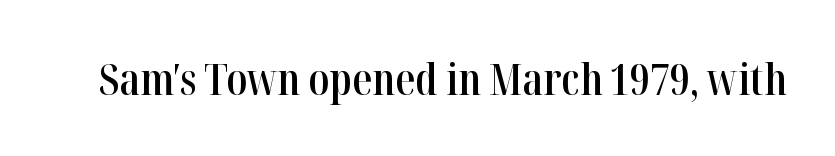
The image shows 44 px semibold, condensed serif type, upright; set normal letter spacing, not underlined; high stroke contrast and a medium x-height.
